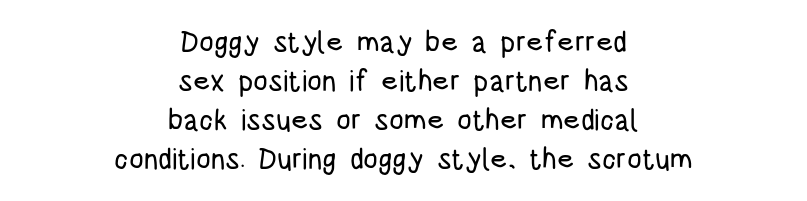
The horizontal fit of the characters is conventional and even. The zone under the glyphs is completely vacant. Here the designer chose a conventional face with non-uniform glyph widths. Are there feet on the stems? There aren't — it's a sans. Upright lettering throughout.
